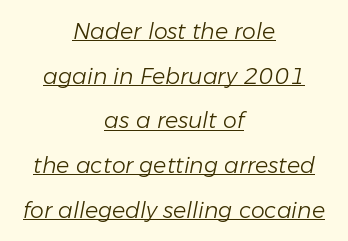
Q: Is the text bold? A: No.
Q: Is the text italic (slanted)? A: Yes, it leans right by about 11 degrees.
Q: Is the text underlined? A: Yes.
Q: How is the paragraph aligned? A: Centered.
Q: Is the spacing between letters normal or unusually wide? A: Normal.
Q: Is the spacing between lines tight, normal or loose? A: Loose.
